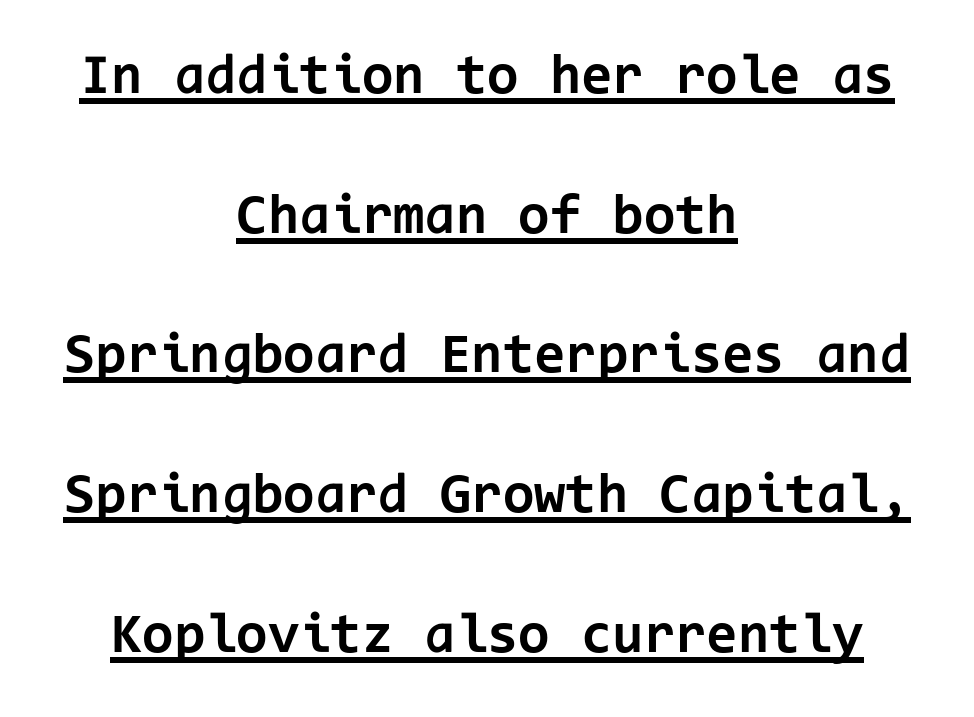
The image shows 57 px bold sans-serif type, upright, monospaced; set centered, loose line spacing (2.45x), normal letter spacing, underlined; low stroke contrast and a medium x-height.
